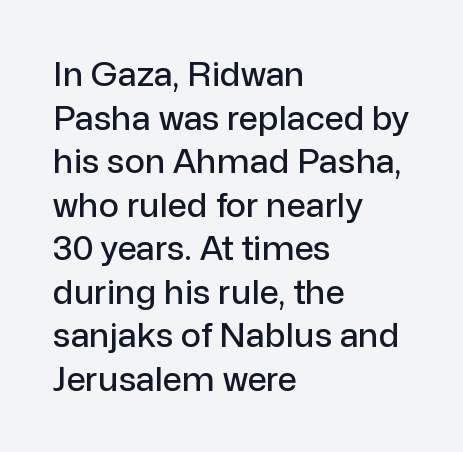
Q: Is the text italic (slanted)? A: No, it is upright.
Q: Is the typeface a serif or a sans-serif typeface? A: Sans-serif.
Q: Is the text underlined? A: No.
Q: How is the paragraph aligned? A: Left-aligned.
Q: Is the spacing between letters normal or unusually wide? A: Normal.
Q: Is the spacing between lines tight, normal or loose? A: Normal.
Q: Width (condensed, normal, or wide)? A: Normal.
Q: Stroke contrast? A: Low.
Q: x-height? A: Medium.
Q: Monospaced? A: No.
